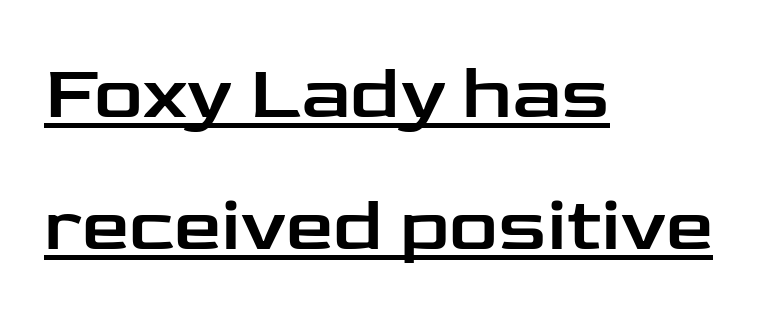
Underline: present. This is sans-serif lettering, the kind often seen on screens and signage. This rendering leaves character spacing at its baseline value. Layout note: lines flush left.
